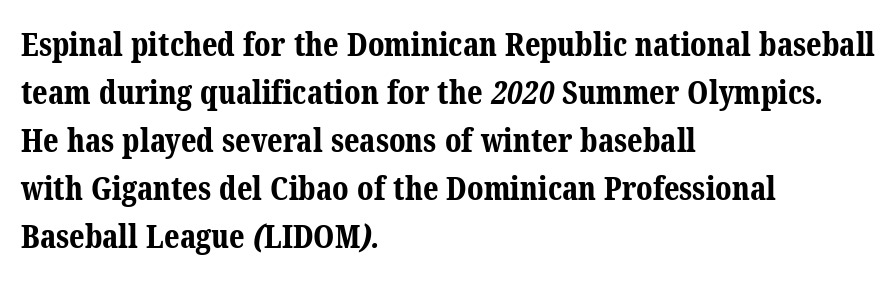
The image shows 32 px bold serif type; set left-aligned, normal line spacing (1.5x), normal letter spacing, not underlined; medium stroke contrast and a medium x-height.
